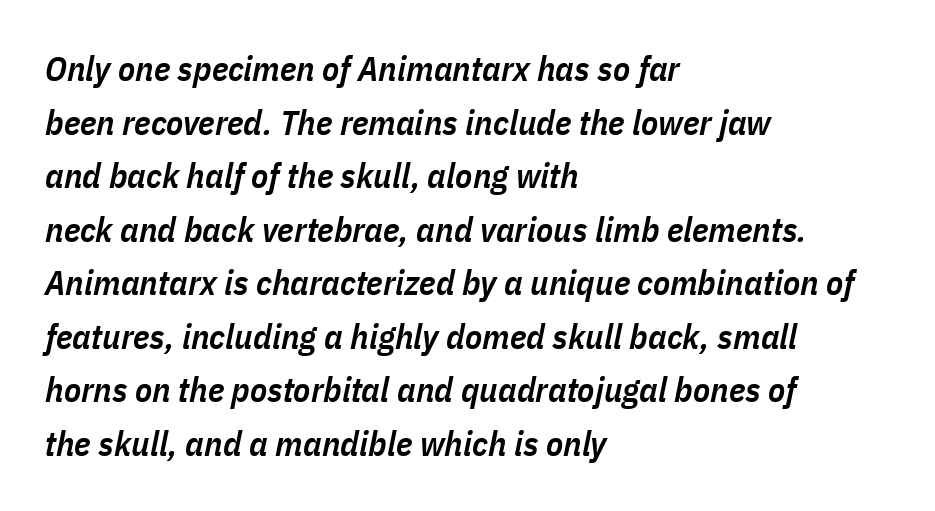
{"italic": "yes", "lean": "right", "slant_degrees": 11, "bold": "semi", "weight": "semibold", "width": "condensed", "stroke_contrast": "low", "x_height": "medium", "monospaced": "no", "underline": "no", "align": "left", "line_spacing": "normal", "line_spacing_ratio": 1.53, "letter_spacing": "normal", "letter_spacing_em": 0.0, "glyph_px": 35}
